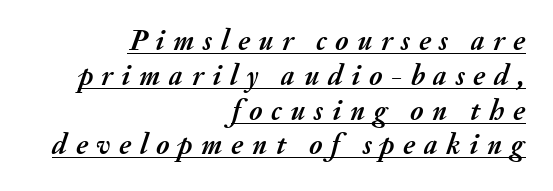
The image shows 29 px semibold type, italic (leaning right); set right-aligned, line spacing 1.2x, unusually wide letter spacing (+0.3 em), underlined; medium stroke contrast and a small x-height.
